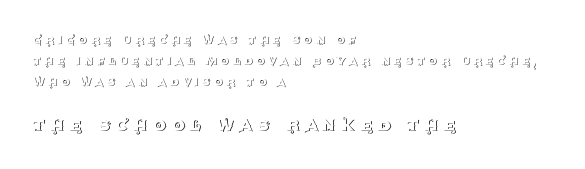
{"italic": "no", "bold": "no", "underline": "no", "align": "left", "line_spacing": "normal", "line_spacing_ratio": 1.51, "letter_spacing": "wide", "letter_spacing_em": 0.25, "larger_block": "second", "size_ratio": 1.5, "glyph_px": 21}
